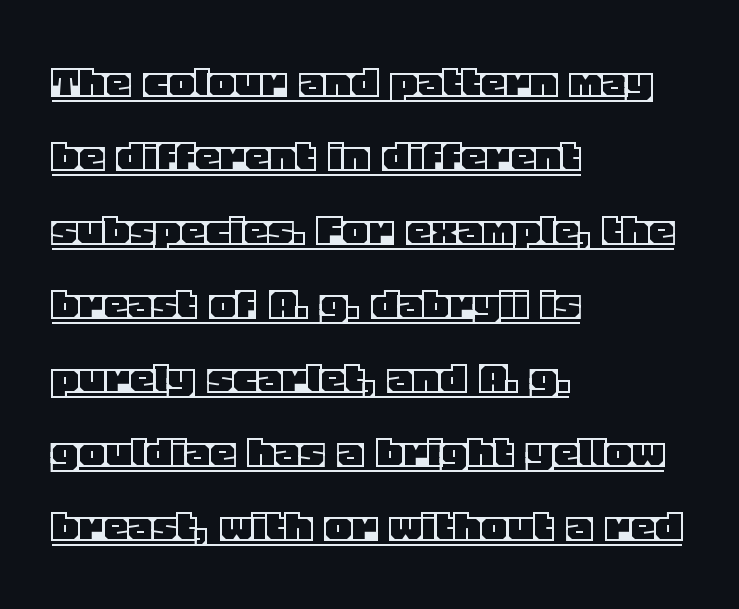
You can tell it's not italic because the verticals are truly vertical. Nothing unusual about the tracking: characters are spaced as the font intends. Horizontal bands of white between lines are of average thickness. Is this a fixed-width face? No — the glyphs have proportional, varying widths. These lines stack with their left ends in a neat column. This sample carries an underscore along the baseline area.
